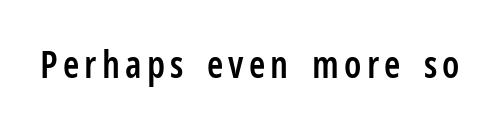
{"serif": "no", "italic": "no", "bold": "semi", "weight": "semibold", "width": "condensed", "stroke_contrast": "low", "x_height": "medium", "monospaced": "no", "underline": "no", "glyph_px": 37}
